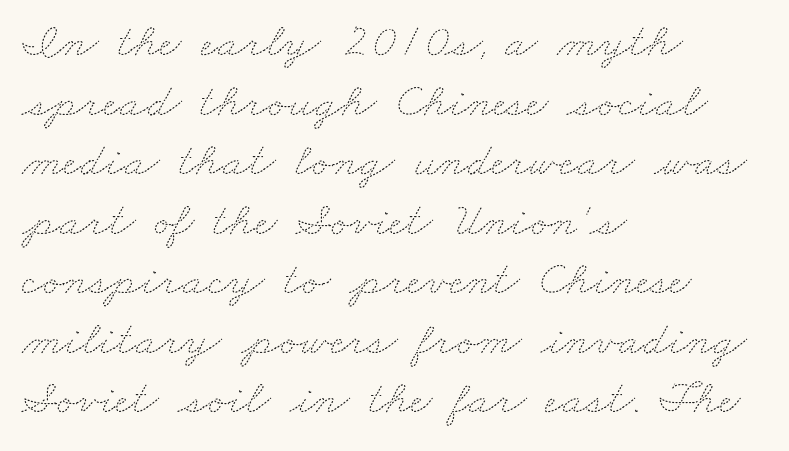
{"bold": "no", "weight": "thin", "width": "wide", "stroke_contrast": "medium", "x_height": "small", "monospaced": "no", "underline": "no", "align": "left", "line_spacing_ratio": 1.24, "letter_spacing": "normal", "letter_spacing_em": 0.0, "glyph_px": 48}
